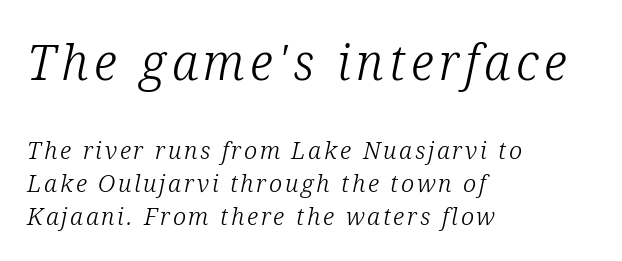
Each letter's strokes conclude with small projecting serifs. A typesetter would mark this as italic. Think of a printed novel: that variable character pitch is what you see here. Letters rest on an invisible, unmarked baseline. The lines in this sample share a left origin and differ only in where they stop.
